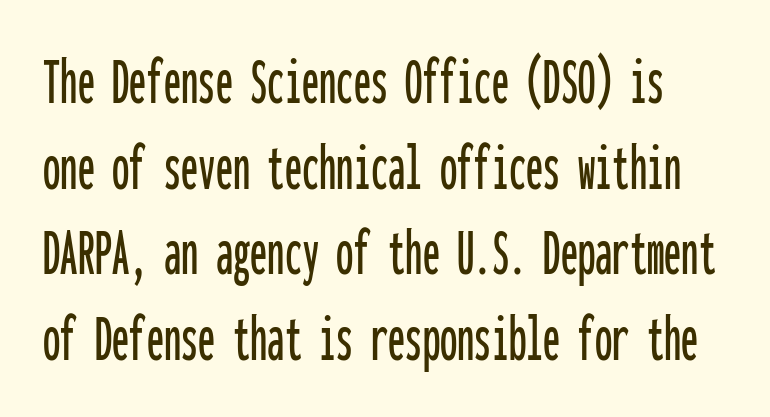
The image shows 69 px condensed sans-serif type, upright, monospaced; set line spacing 1.24x, normal letter spacing, not underlined; low stroke contrast and a medium x-height.
